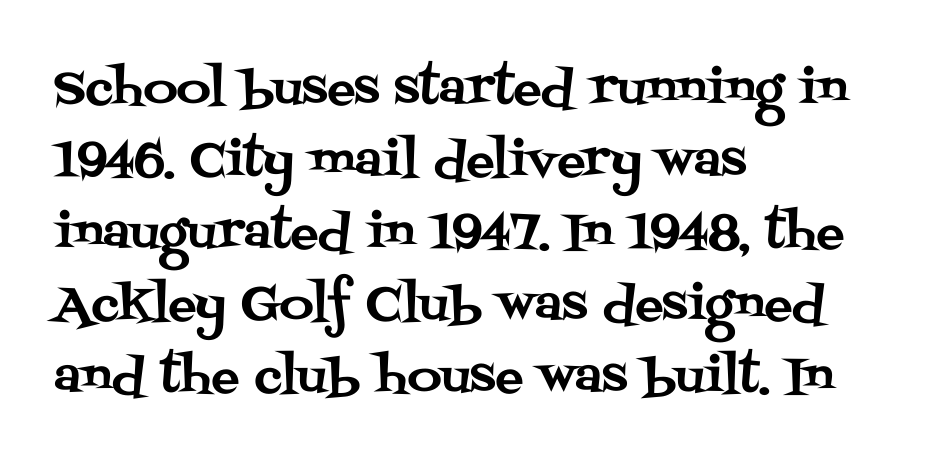
{"serif": "yes", "italic": "no", "width": "normal", "stroke_contrast": "medium", "x_height": "large", "monospaced": "no", "underline": "no", "align": "left", "line_spacing": "normal", "line_spacing_ratio": 1.53, "letter_spacing": "normal", "letter_spacing_em": 0.0, "glyph_px": 47}
